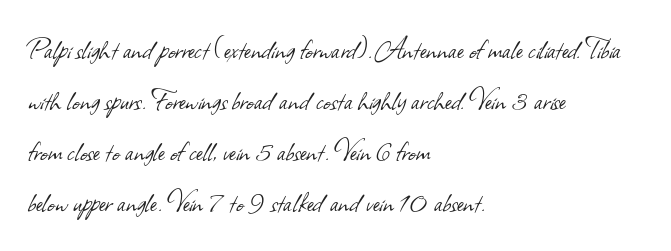
The image shows 32 px light sans-serif type; set left-aligned, normal line spacing (1.59x), normal letter spacing, not underlined; low stroke contrast and a small x-height.
